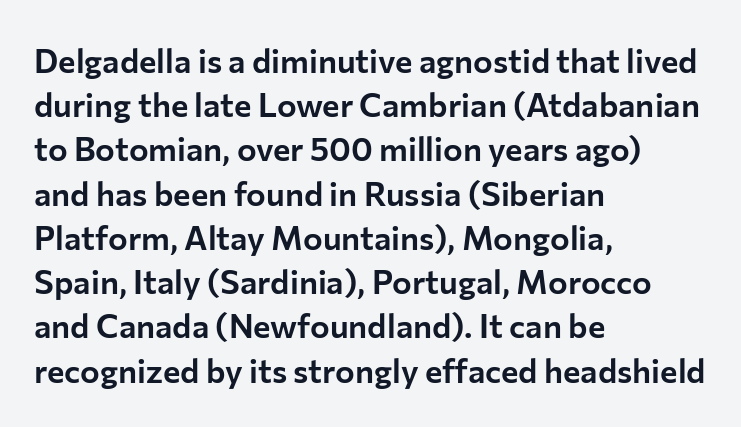
The image shows 33 px sans-serif type, upright; set left-aligned, normal line spacing (1.34x), normal letter spacing, not underlined; low stroke contrast and a medium x-height.
